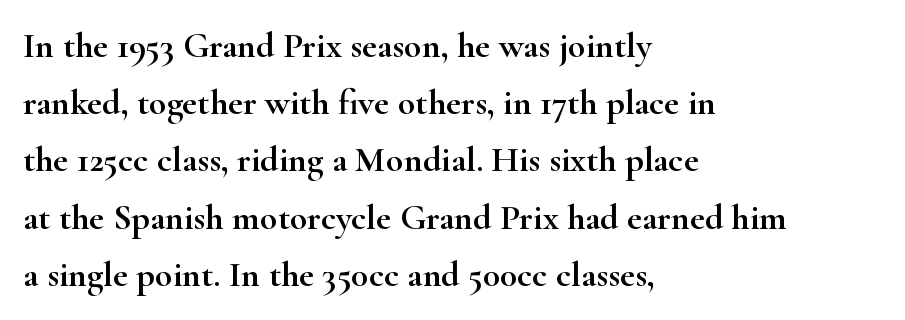
Q: Is the text italic (slanted)? A: No, it is upright.
Q: Is the typeface a serif or a sans-serif typeface? A: Serif.
Q: Is the text underlined? A: No.
Q: How is the paragraph aligned? A: Left-aligned.
Q: Is the spacing between letters normal or unusually wide? A: Normal.
Q: Is the spacing between lines tight, normal or loose? A: Normal.
Q: Width (condensed, normal, or wide)? A: Wide.
Q: Stroke contrast? A: High.
Q: x-height? A: Small.
Q: Monospaced? A: No.
